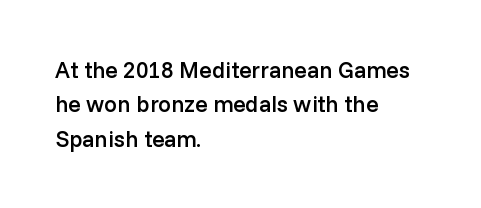
Q: Is the text bold? A: Semi-bold.
Q: Is the text italic (slanted)? A: No, it is upright.
Q: Is the text underlined? A: No.
Q: How is the paragraph aligned? A: Left-aligned.
Q: Is the spacing between letters normal or unusually wide? A: Normal.
Q: Is the spacing between lines tight, normal or loose? A: Normal.
